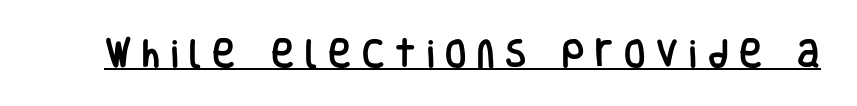
The image shows 31 px condensed sans-serif type, upright; set unusually wide letter spacing (+0.35 em), underlined; low stroke contrast and a large x-height.
